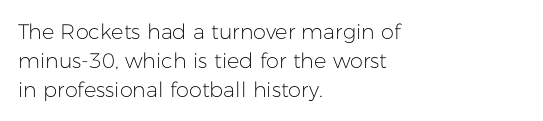
{"italic": "no", "bold": "no", "underline": "no", "align": "left", "line_spacing": "normal", "line_spacing_ratio": 1.37, "letter_spacing": "normal", "letter_spacing_em": 0.0, "glyph_px": 21}
